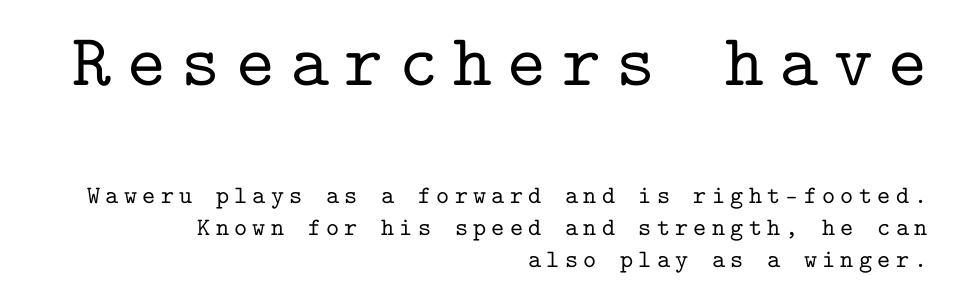
Between these two stacked blocks, the higher one wins on size. Baseline-to-baseline distance is the conventional proportion of letter height. It's the straight-up-and-down kind of type. A typesetter would call this monospace, since all characters share one set width. The strip under each line holds only bare page. Look at the bottom of the vertical strokes: they flare into serifs here.
